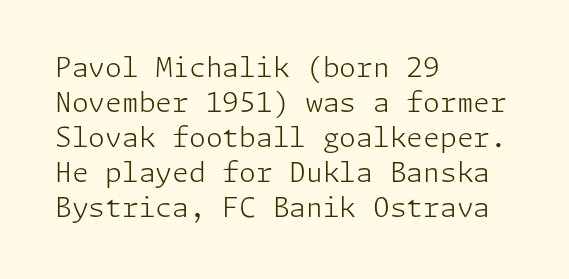
{"italic": "no", "bold": "no", "underline": "no", "align": "left", "line_spacing": "normal", "line_spacing_ratio": 1.3, "letter_spacing": "normal", "letter_spacing_em": 0.0, "glyph_px": 27}
